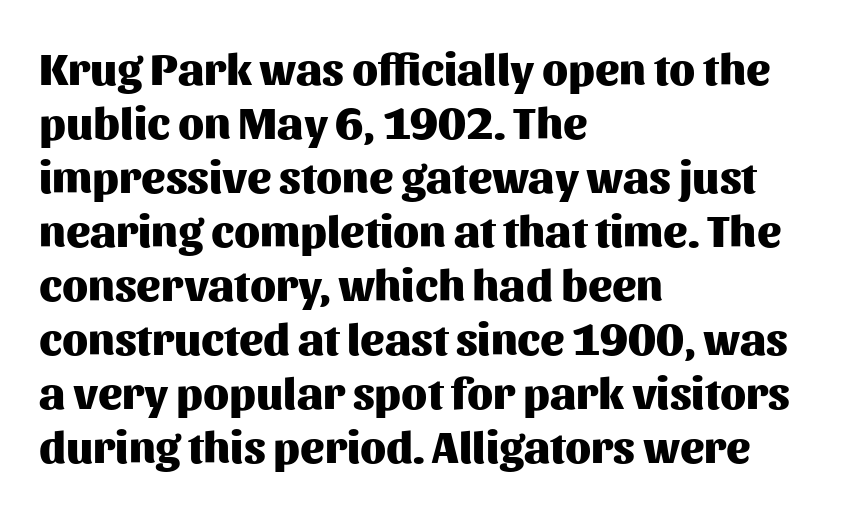
The letters advance in unequal steps, a hallmark of proportional type. Standard letterfit; no display-style spreading of the glyphs. Examine the stroke ends and you'll find no serifs. The typography opts for an upright posture over an oblique one.
